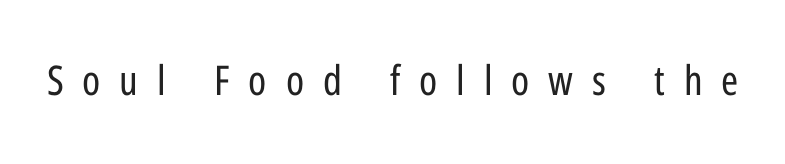
Q: Is the text bold? A: No.
Q: Is the text italic (slanted)? A: No, it is upright.
Q: Is the typeface a serif or a sans-serif typeface? A: Sans-serif.
Q: Is the text underlined? A: No.
Q: Is the spacing between letters normal or unusually wide? A: Unusually wide.
Q: Width (condensed, normal, or wide)? A: Condensed.
Q: Stroke contrast? A: Low.
Q: x-height? A: Medium.
Q: Monospaced? A: No.
